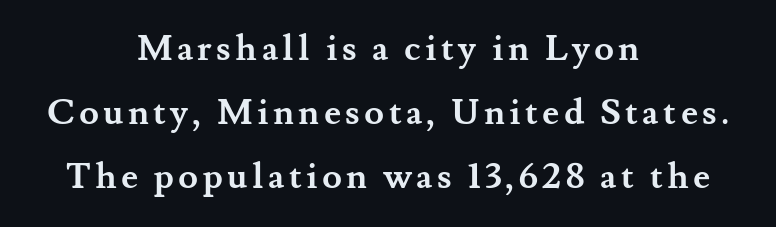
{"serif": "yes", "italic": "no", "bold": "yes", "weight": "semibold", "width": "normal", "stroke_contrast": "medium", "x_height": "small", "monospaced": "no", "underline": "no", "align": "center", "line_spacing_ratio": 1.78, "glyph_px": 36}
